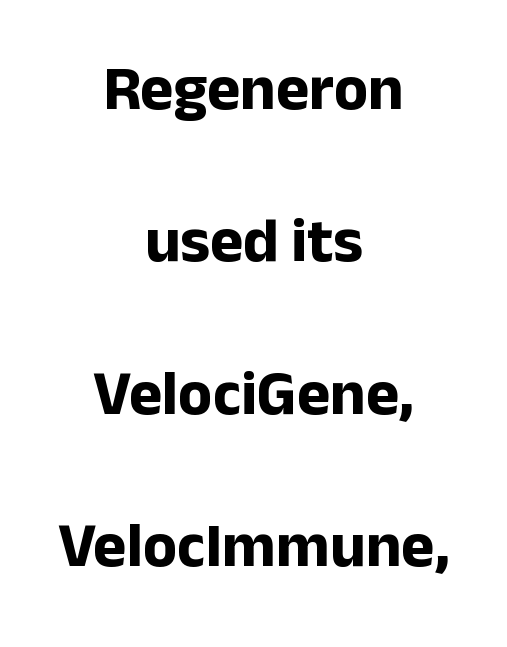
{"serif": "no", "italic": "no", "bold": "yes", "weight": "bold", "width": "normal", "stroke_contrast": "low", "x_height": "medium", "monospaced": "no", "underline": "no", "align": "center", "line_spacing": "loose", "line_spacing_ratio": 2.42, "letter_spacing": "normal", "letter_spacing_em": 0.0, "glyph_px": 63}
